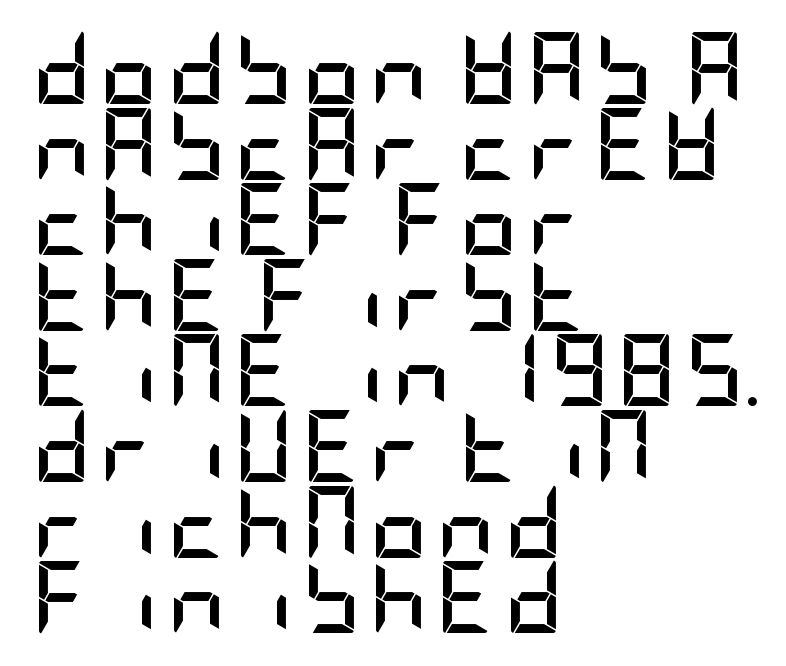
The setting favours the left margin, as ordinary paragraphs usually do. The lines are packed closely together with very little leading. The gap between lines stays unmarked. Is this a sans? Yes — the strokes have no serifs. Strokes here are thick enough to call this a true bold.
